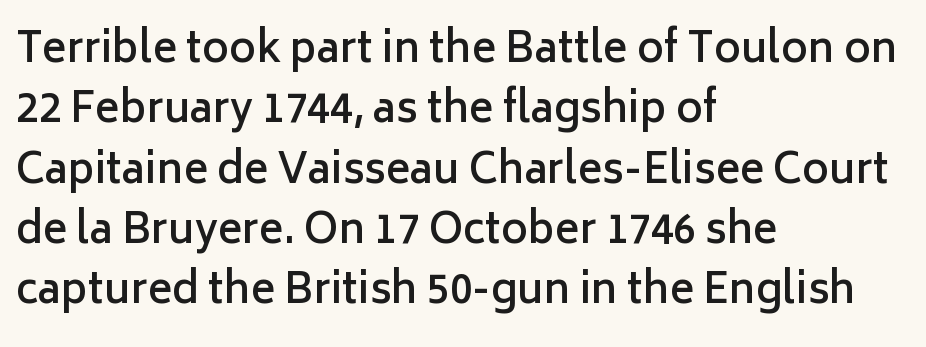
Every letter is mildly thick-stroked: semibold rather than bold. Every character sits straight up, as roman type does. This sample is left-justified, so line endings fall wherever the words run out. Think of a printed novel: that variable character pitch is what you see here. Honestly, there is no underline to notice here at all. This block has exactly the height ordinary leading produces.
